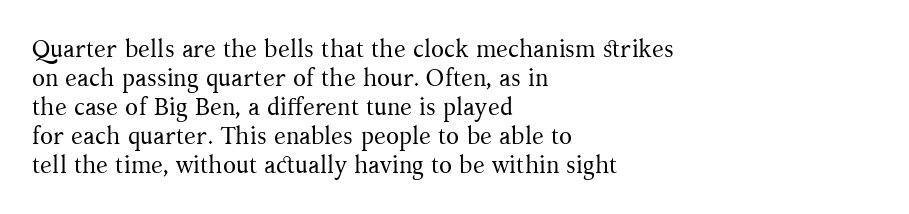
The image shows 24 px text type, upright; set left-aligned, line spacing 1.21x, normal letter spacing, not underlined.
